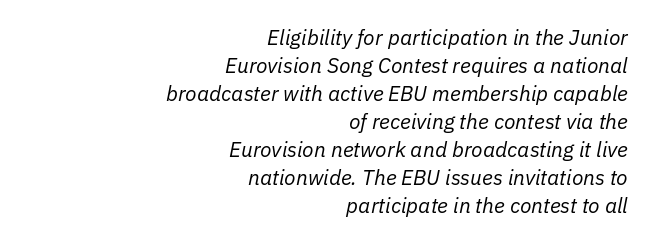
The image shows 21 px text type, italic (leaning right); set right-aligned, normal line spacing (1.33x), normal letter spacing, not underlined.
